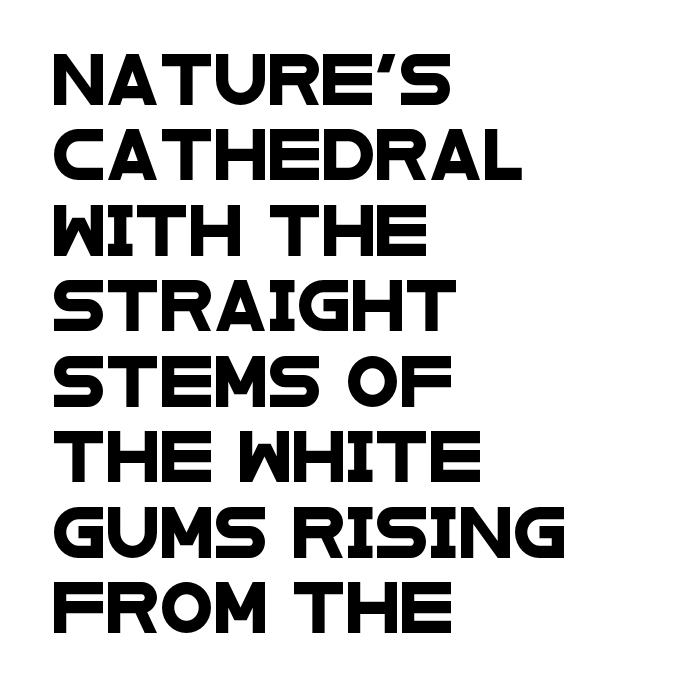
Q: Is the typeface a serif or a sans-serif typeface? A: Sans-serif.
Q: Is the text underlined? A: No.
Q: How is the paragraph aligned? A: Left-aligned.
Q: Is the spacing between letters normal or unusually wide? A: Normal.
Q: Is the spacing between lines tight, normal or loose? A: Normal.
Q: Width (condensed, normal, or wide)? A: Wide.
Q: Stroke contrast? A: Low.
Q: x-height? A: Large.
Q: Monospaced? A: No.
